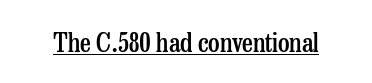
The image shows 26 px text type, upright; set normal letter spacing, underlined.
